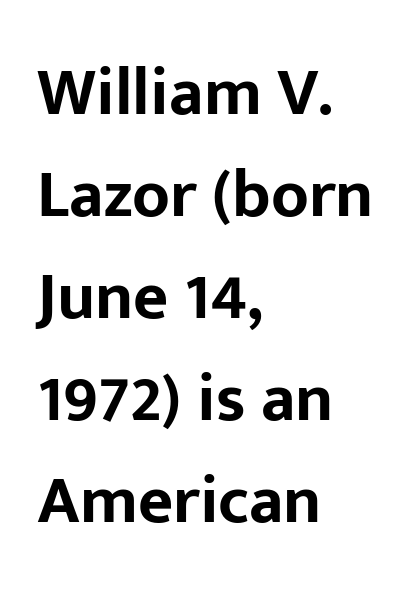
Interline gaps are of average width in this sample. The setting favours the left margin, as ordinary paragraphs usually do. Posture: straight, roman, zero tilt. Are there feet on the stems? There aren't — it's a sans.
